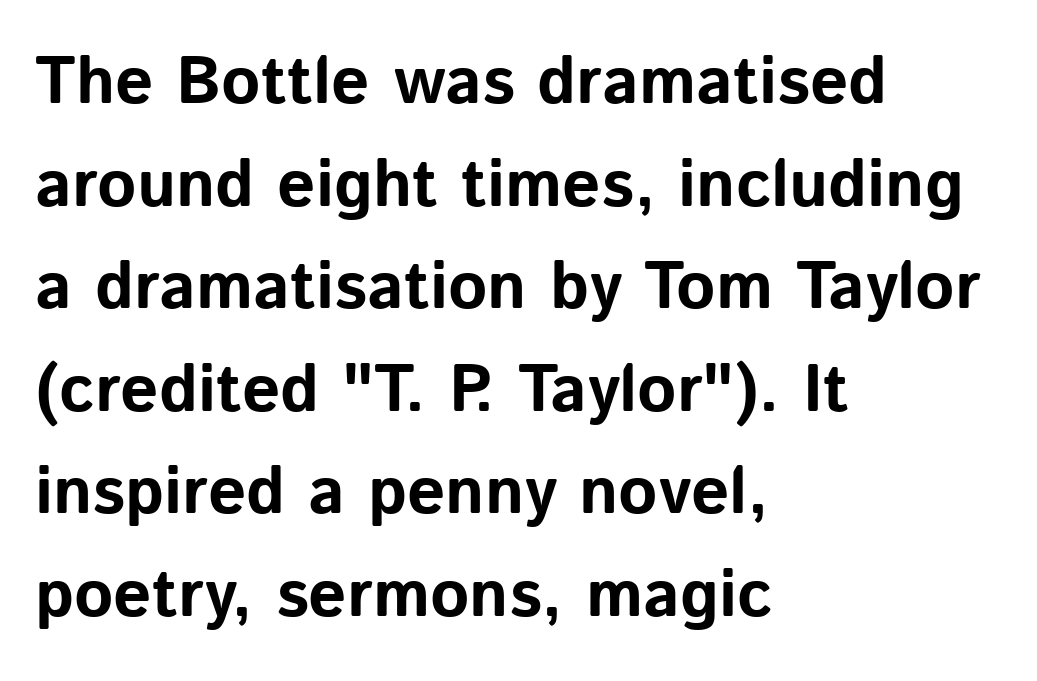
No italicization has been applied; the sample stays upright. The passage shown has conventional tracking throughout. Emphasis by weight is at full strength: bold. Rows of type keep a routine distance in the vertical direction. The letters advance in unequal steps, a hallmark of proportional type. Note: no serifs on the glyphs.
